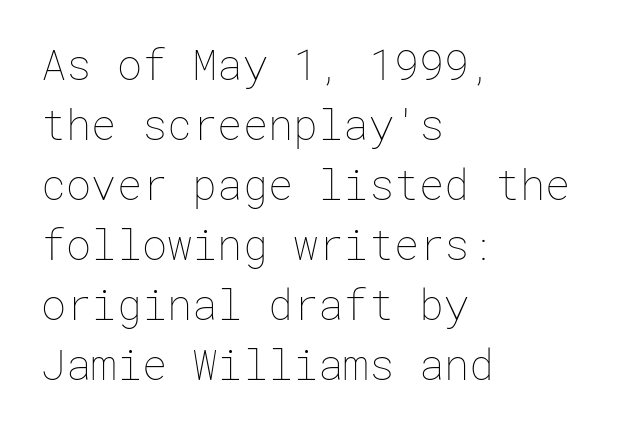
{"italic": "no", "bold": "no", "weight": "thin", "width": "normal", "stroke_contrast": "low", "x_height": "medium", "underline": "no", "align": "left", "line_spacing": "normal", "line_spacing_ratio": 1.43, "letter_spacing": "normal", "letter_spacing_em": 0.0, "glyph_px": 42}
